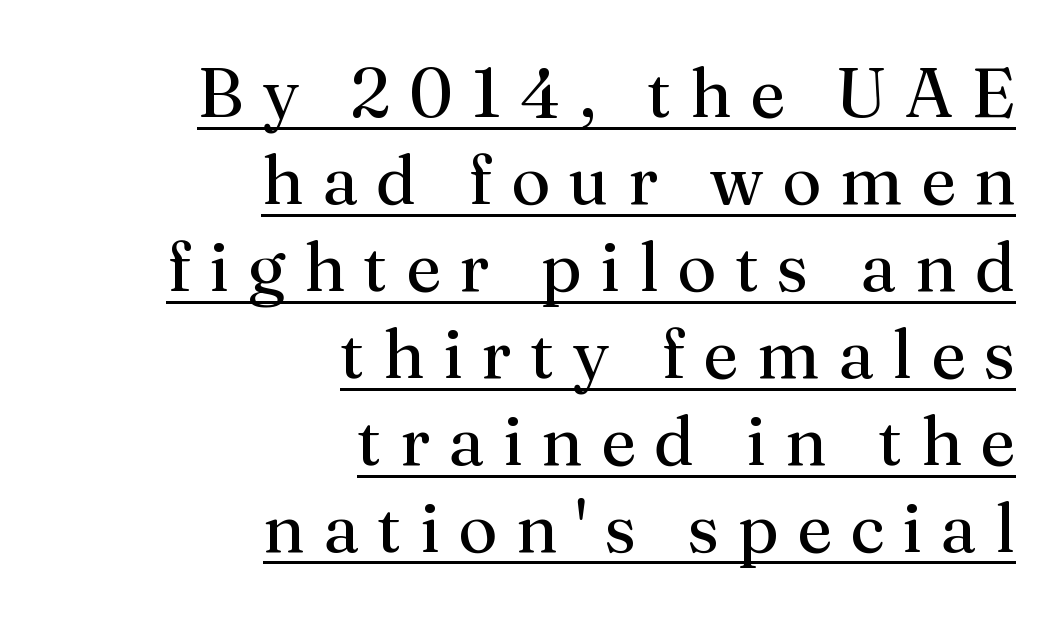
Q: Is the text bold? A: No.
Q: Is the text italic (slanted)? A: No, it is upright.
Q: Is the typeface a serif or a sans-serif typeface? A: Serif.
Q: Is the text underlined? A: Yes.
Q: How is the paragraph aligned? A: Right-aligned.
Q: Is the spacing between letters normal or unusually wide? A: Unusually wide.
Q: Is the spacing between lines tight, normal or loose? A: Normal.
Q: Width (condensed, normal, or wide)? A: Normal.
Q: Stroke contrast? A: Medium.
Q: x-height? A: Medium.
Q: Monospaced? A: No.
